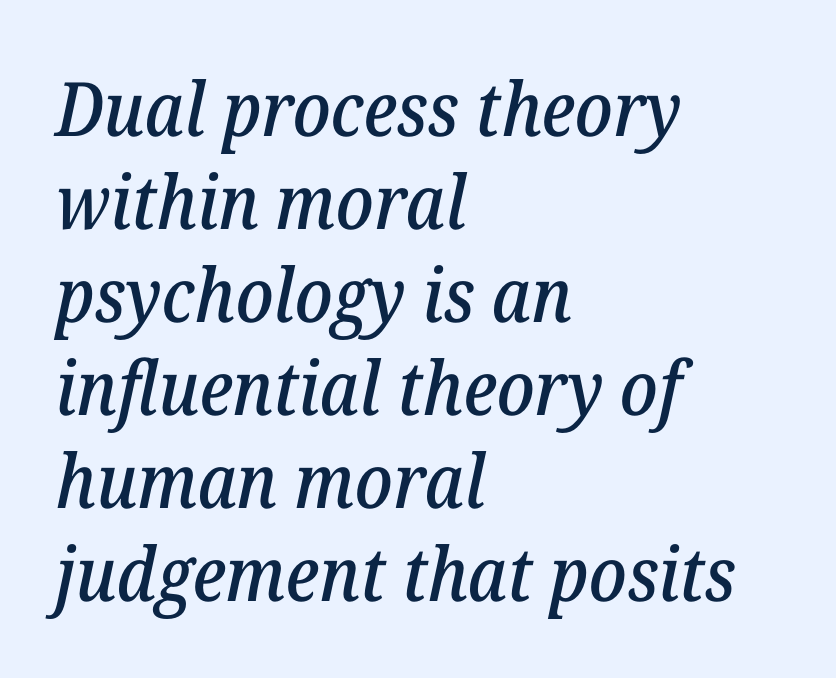
{"serif": "yes", "italic": "yes", "lean": "right", "slant_degrees": 12, "width": "normal", "stroke_contrast": "low", "x_height": "medium", "monospaced": "no", "underline": "no", "align": "left", "line_spacing_ratio": 1.24, "letter_spacing": "normal", "letter_spacing_em": 0.0, "glyph_px": 75}
